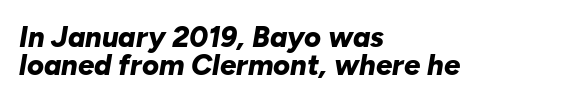
Q: Is the text bold? A: Yes.
Q: Is the text italic (slanted)? A: Yes, it leans right by about 10 degrees.
Q: Is the text underlined? A: No.
Q: How is the paragraph aligned? A: Left-aligned.
Q: Is the spacing between letters normal or unusually wide? A: Normal.
Q: Is the spacing between lines tight, normal or loose? A: Tight.
Q: Width (condensed, normal, or wide)? A: Normal.
Q: Stroke contrast? A: Low.
Q: x-height? A: Medium.
Q: Monospaced? A: No.
